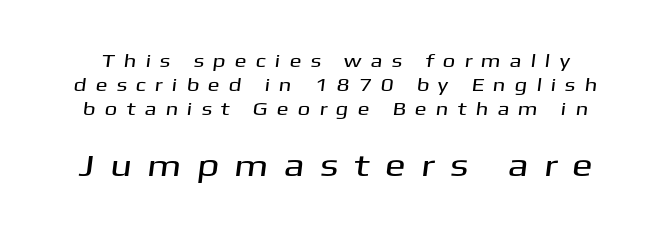
{"serif": "no", "width": "wide", "stroke_contrast": "medium", "x_height": "medium", "monospaced": "no", "underline": "no", "line_spacing": "normal", "line_spacing_ratio": 1.32, "letter_spacing": "wide", "letter_spacing_em": 0.49, "larger_block": "second", "size_ratio": 1.72, "glyph_px": 31}
